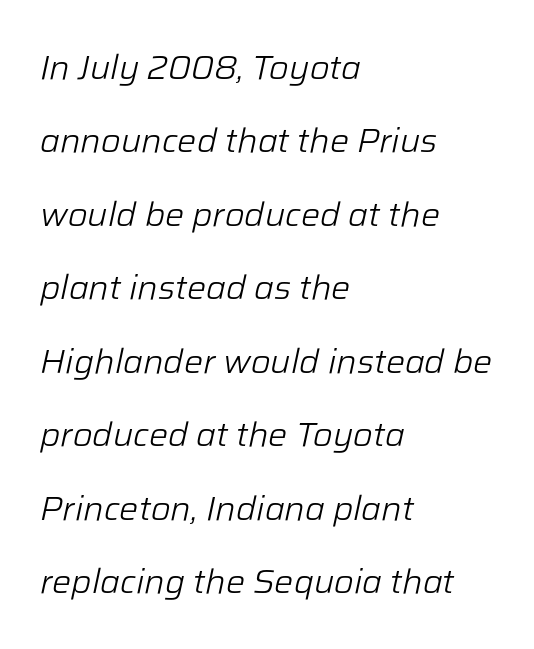
The image shows 34 px light type, italic (leaning right); set left-aligned, loose line spacing (2.16x), normal letter spacing, not underlined; low stroke contrast and a medium x-height.
